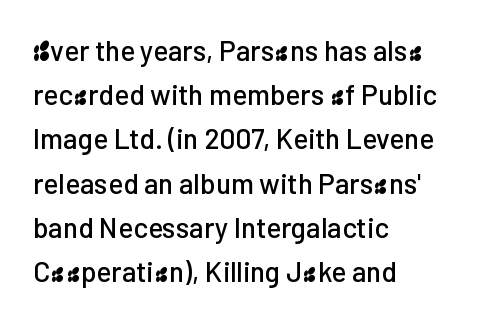
Q: Is the text italic (slanted)? A: No, it is upright.
Q: Is the typeface a serif or a sans-serif typeface? A: Sans-serif.
Q: Is the text underlined? A: No.
Q: How is the paragraph aligned? A: Left-aligned.
Q: Is the spacing between letters normal or unusually wide? A: Normal.
Q: Is the spacing between lines tight, normal or loose? A: Normal.
Q: Width (condensed, normal, or wide)? A: Normal.
Q: Stroke contrast? A: Low.
Q: x-height? A: Medium.
Q: Monospaced? A: No.
